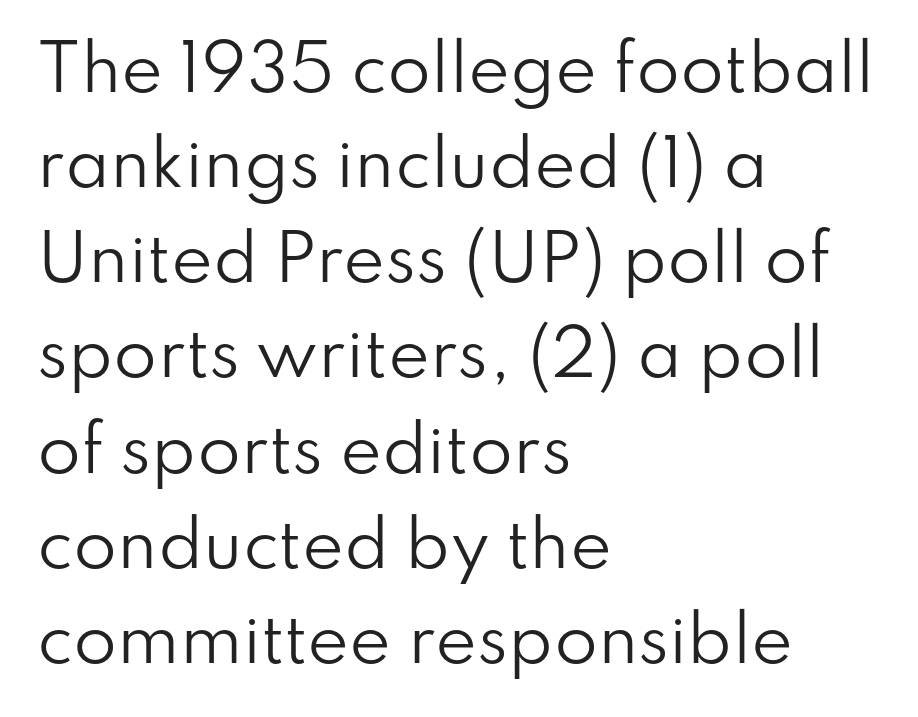
Q: Is the text bold? A: No.
Q: Is the text italic (slanted)? A: No, it is upright.
Q: Is the typeface a serif or a sans-serif typeface? A: Sans-serif.
Q: Is the text underlined? A: No.
Q: How is the paragraph aligned? A: Left-aligned.
Q: Is the spacing between letters normal or unusually wide? A: Normal.
Q: Is the spacing between lines tight, normal or loose? A: Normal.
Q: Width (condensed, normal, or wide)? A: Normal.
Q: Stroke contrast? A: Low.
Q: x-height? A: Small.
Q: Monospaced? A: No.
